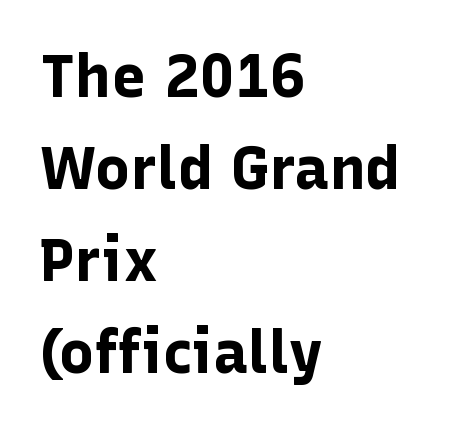
Is there much room between lines? A standard amount, neither cramped nor airy. The compositor pushed each line to the left boundary. Nothing sits at the stroke ends, so this counts as sans-serif. Typographic density is high because the face is bold.
